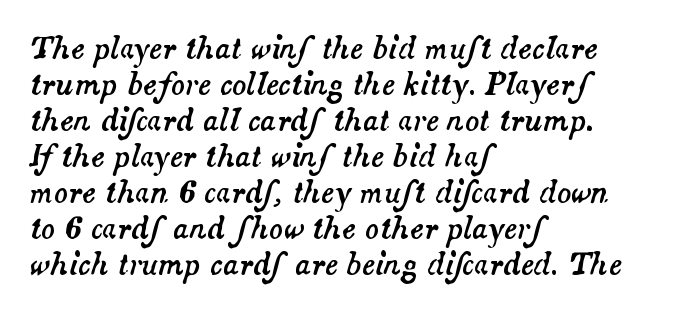
{"italic": "yes", "lean": "right", "slant_degrees": 14, "width": "normal", "stroke_contrast": "medium", "x_height": "small", "monospaced": "no", "underline": "no", "align": "left", "line_spacing_ratio": 1.24, "letter_spacing": "normal", "letter_spacing_em": 0.0, "glyph_px": 29}
